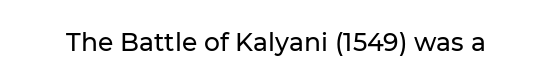
{"italic": "no", "underline": "no", "letter_spacing": "normal", "letter_spacing_em": 0.0, "glyph_px": 25}
